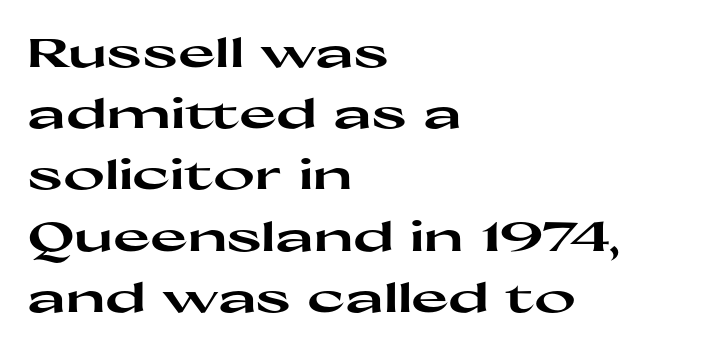
The rendering shows plain stroke endings on the letterforms — a sans-serif design. Any mark beneath the type? The region is blank. The rendering anchors every line to the left-hand side. Note the varied advance widths — an 'i' is clearly narrower than an 'm'. The space between consecutive lines is moderate.
